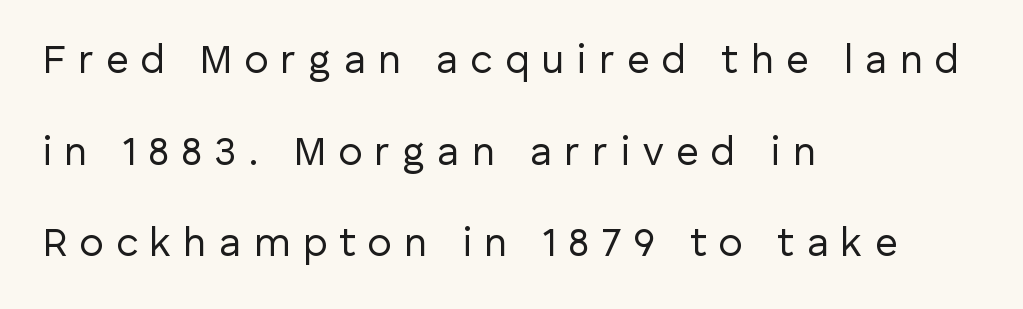
No extra ink here — the face is not bold. Characters remain perfectly vertical along every line. A typesetter would label this face a sans. The rendering anchors every line to the left-hand side. Underline: absent. Rows of type keep a wide berth in the vertical direction.
